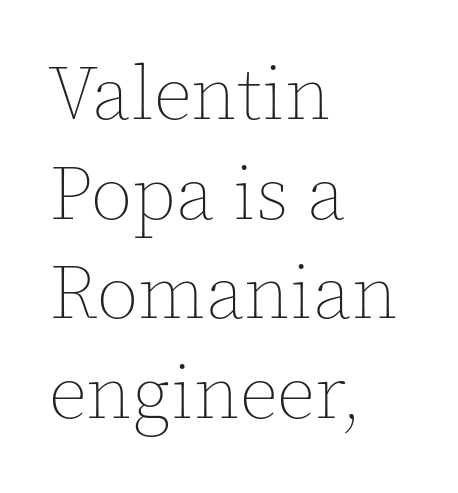
Q: Is the text bold? A: No.
Q: Is the text italic (slanted)? A: No, it is upright.
Q: Is the text underlined? A: No.
Q: How is the paragraph aligned? A: Left-aligned.
Q: Is the spacing between letters normal or unusually wide? A: Normal.
Q: Is the spacing between lines tight, normal or loose? A: Normal.
Q: Width (condensed, normal, or wide)? A: Normal.
Q: x-height? A: Medium.
Q: Monospaced? A: No.
